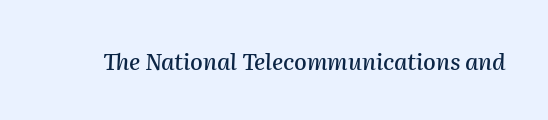
The image shows 23 px text type, italic (leaning right); set normal letter spacing, not underlined.
